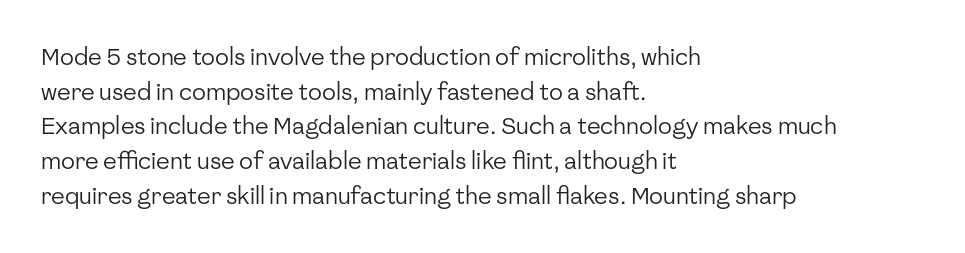
The image shows 23 px text type, upright; set left-aligned, normal line spacing (1.51x), normal letter spacing, not underlined.
